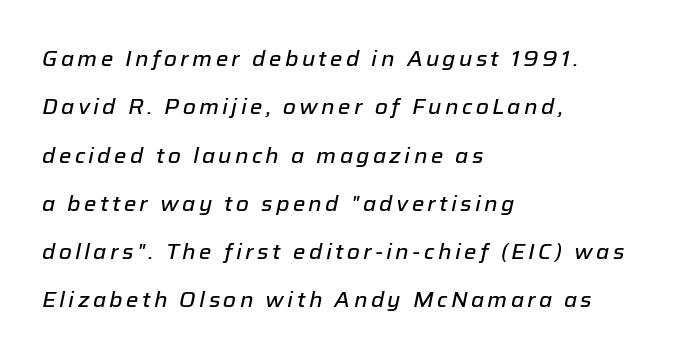
Honestly, the rows look like they've been pulled way apart. Emphasis-style slanted type is in use. Line starts are locked; line ends wander. The words here are not underlined.
